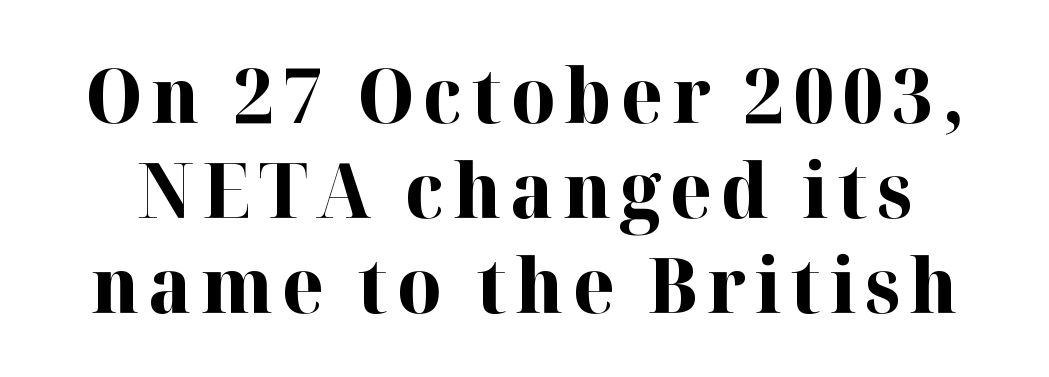
The space between consecutive lines is moderate. What weight is shown? A full bold with thick strokes. The type sits square on the baseline with zero lean. Letterform terminals end in serifs throughout the passage. Spacing verdict: proportional, widths tailored to each character.
